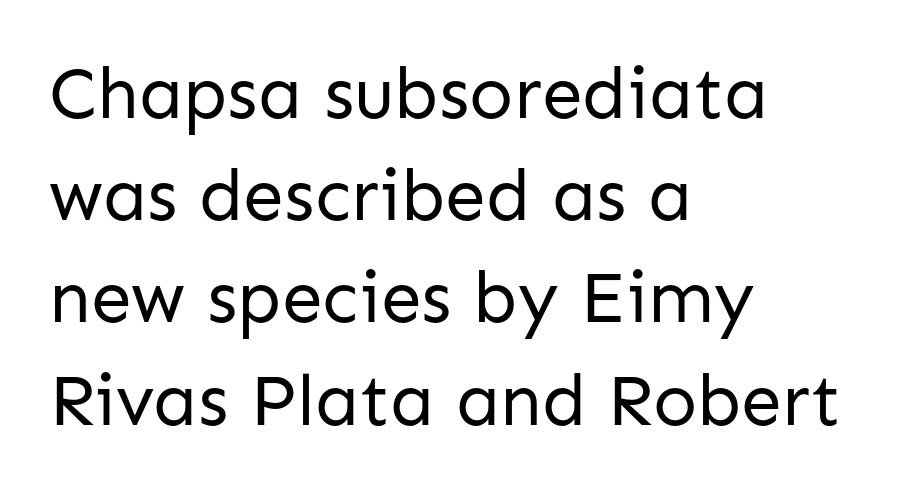
Q: Is the text bold? A: No.
Q: Is the text italic (slanted)? A: No, it is upright.
Q: Is the typeface a serif or a sans-serif typeface? A: Sans-serif.
Q: Is the text underlined? A: No.
Q: How is the paragraph aligned? A: Left-aligned.
Q: Is the spacing between letters normal or unusually wide? A: Normal.
Q: Is the spacing between lines tight, normal or loose? A: Normal.
Q: Width (condensed, normal, or wide)? A: Normal.
Q: Stroke contrast? A: Low.
Q: x-height? A: Medium.
Q: Monospaced? A: No.
